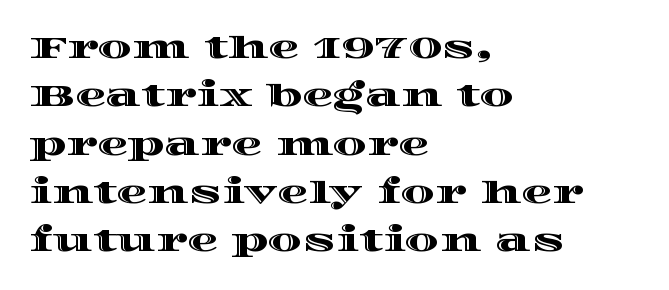
{"italic": "no", "width": "wide", "x_height": "large", "monospaced": "no", "underline": "no", "align": "left", "line_spacing": "normal", "line_spacing_ratio": 1.56, "letter_spacing": "normal", "letter_spacing_em": 0.0, "glyph_px": 31}
